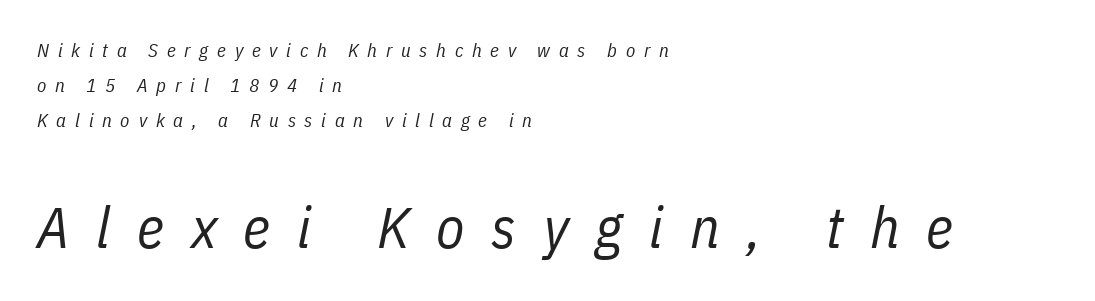
Which chunk is bigger? The second one — the bottom block dwarfs the top. Spacing verdict: proportional, widths tailored to each character. Descenders are the only things crossing below the line. The paragraph has a hard left edge and a soft right edge. Vertical stems look standard width or narrower in stroke. It's the slanting kind of type.
